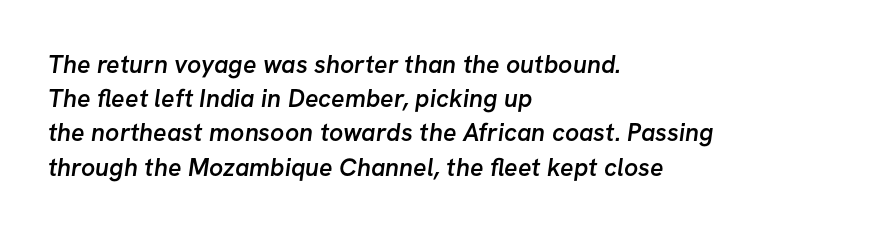
{"bold": "semi", "underline": "no", "align": "left", "line_spacing": "normal", "line_spacing_ratio": 1.37, "letter_spacing": "normal", "letter_spacing_em": 0.0, "glyph_px": 25}
